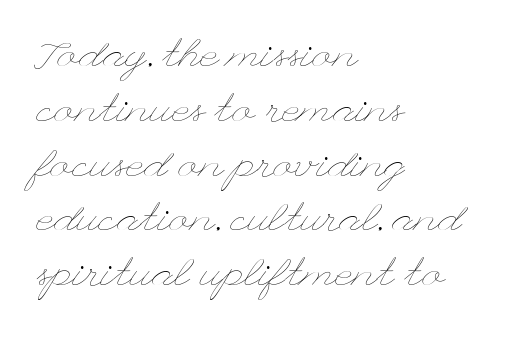
Decoration check: the copy has no underline. Leading: standard. Is the type heavy? It reads as light-to-regular instead. The paragraph shown leans on its left margin.
